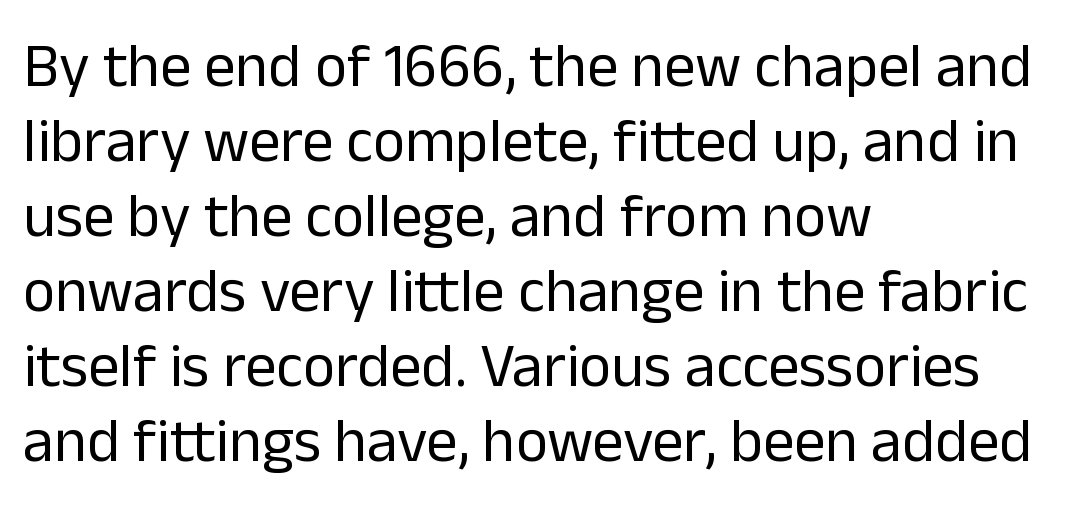
Q: Is the text bold? A: No.
Q: Is the text italic (slanted)? A: No, it is upright.
Q: Is the typeface a serif or a sans-serif typeface? A: Sans-serif.
Q: Is the text underlined? A: No.
Q: How is the paragraph aligned? A: Left-aligned.
Q: Is the spacing between letters normal or unusually wide? A: Normal.
Q: Width (condensed, normal, or wide)? A: Normal.
Q: Stroke contrast? A: Low.
Q: x-height? A: Medium.
Q: Monospaced? A: No.
